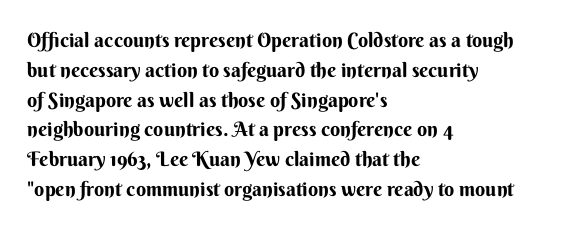
{"italic": "no", "bold": "yes", "underline": "no", "align": "left", "line_spacing": "normal", "line_spacing_ratio": 1.49, "letter_spacing": "normal", "letter_spacing_em": 0.0, "glyph_px": 20}
